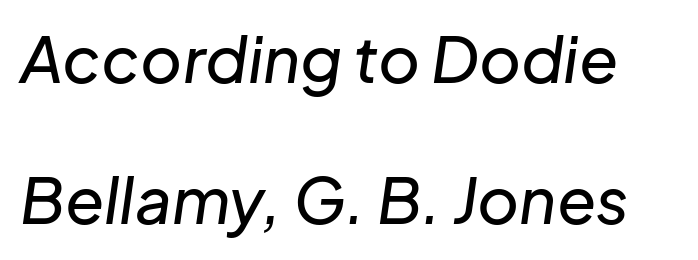
The image shows 64 px text type, italic (leaning right); set loose line spacing (2.21x), normal letter spacing, not underlined; low stroke contrast and a medium x-height.
